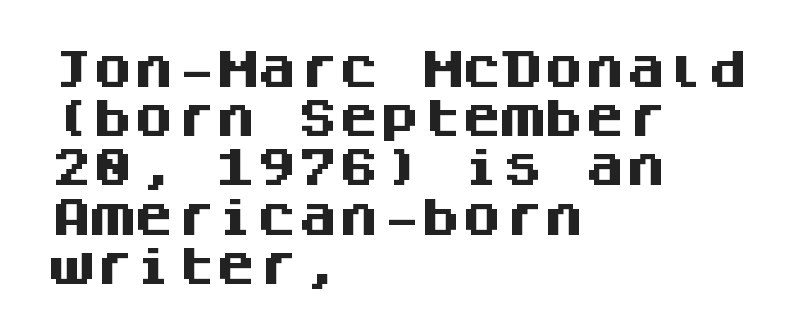
The image shows 41 px heavy sans-serif type, upright, monospaced; set left-aligned, line spacing 1.2x, normal letter spacing, not underlined; medium stroke contrast and a large x-height.
